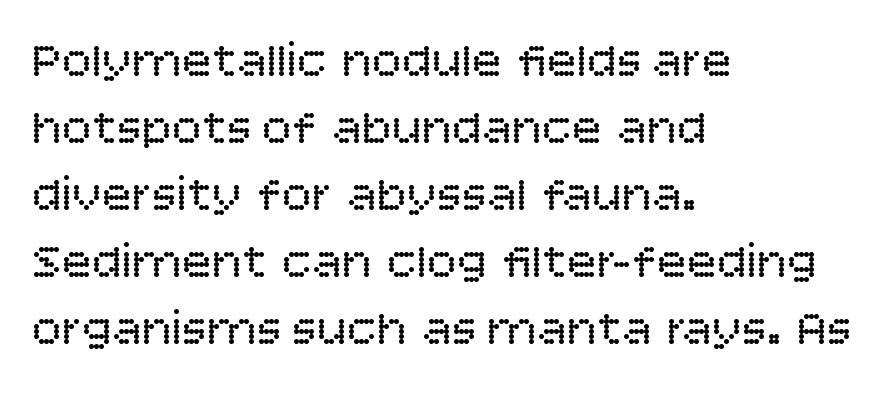
These lines are rendered in a variable-pitch font. A sans-serif font was chosen for this passage. The letters stand upright; this is a roman face. The characters are drawn with everyday or finer stroke widths. The typesetter chose a ragged-right arrangement here.
